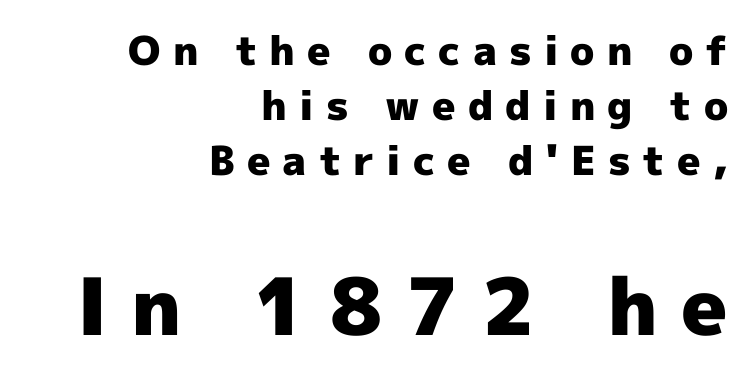
Its strokes are broad and dark, the hallmark of bold type. The rendering uses natural spacing where letterforms have individual widths. One glance says typical: line gaps are just what's usual. Regarding serifs, this sample does without them. Compared with a flush-left layout, this one pins lines to the opposite, right side.
